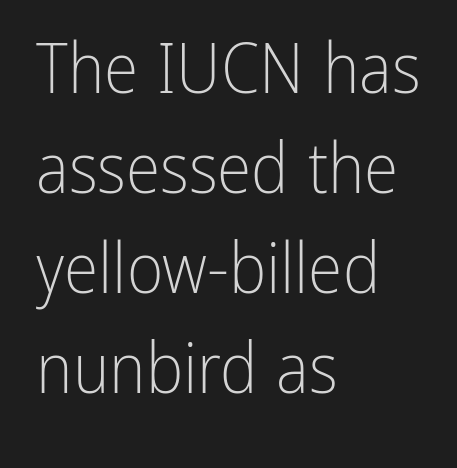
The image shows 70 px light, condensed sans-serif type, upright; set left-aligned, normal line spacing (1.43x), normal letter spacing, not underlined; low stroke contrast and a medium x-height.
